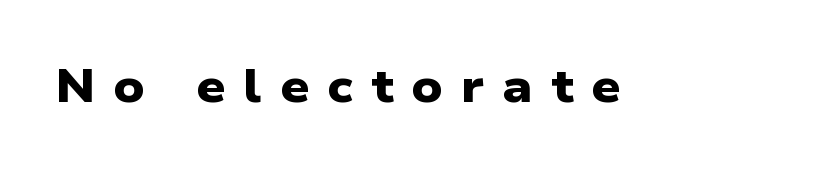
Is this a sans? Yes — the strokes have no serifs. Just letters on the line, the space beneath them empty. Character widths vary here, with narrow letters taking less room than wide ones. The rendering inserts visible extra space after every character.
